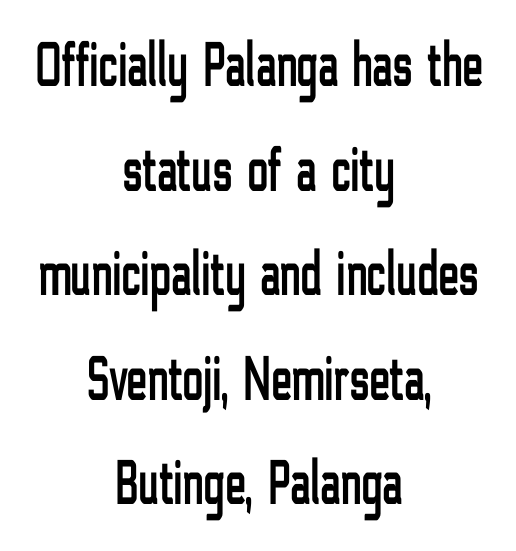
{"serif": "no", "italic": "no", "width": "condensed", "stroke_contrast": "low", "x_height": "medium", "monospaced": "no", "underline": "no", "align": "center", "line_spacing": "normal", "line_spacing_ratio": 1.66, "letter_spacing": "normal", "letter_spacing_em": 0.0, "glyph_px": 63}
